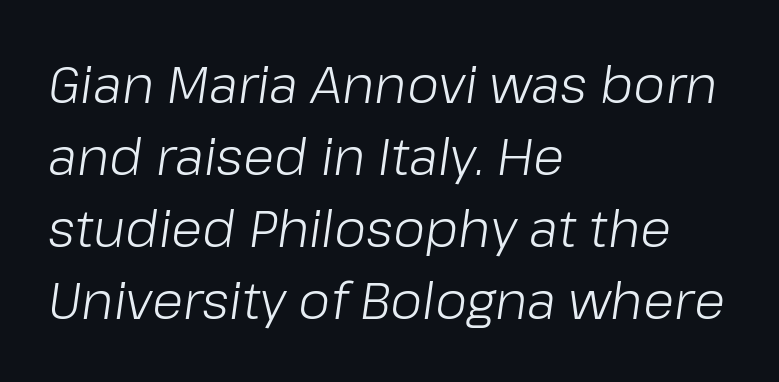
Q: Is the text bold? A: No.
Q: Is the text italic (slanted)? A: Yes, it leans right by about 8 degrees.
Q: Is the text underlined? A: No.
Q: How is the paragraph aligned? A: Left-aligned.
Q: Is the spacing between letters normal or unusually wide? A: Normal.
Q: Is the spacing between lines tight, normal or loose? A: Normal.
Q: Width (condensed, normal, or wide)? A: Normal.
Q: Stroke contrast? A: Low.
Q: x-height? A: Medium.
Q: Monospaced? A: No.
